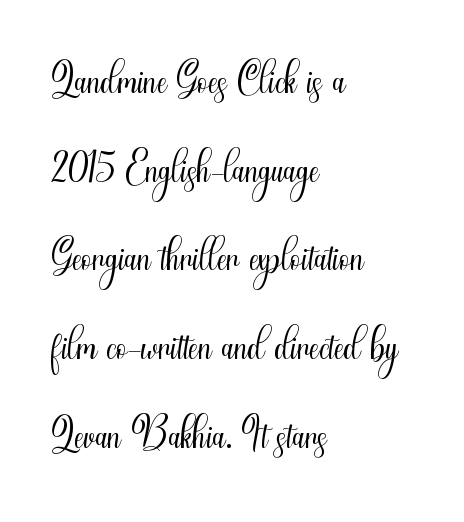
The image shows 62 px light, condensed sans-serif type; set left-aligned, normal line spacing (1.43x), normal letter spacing, not underlined; medium stroke contrast and a small x-height.
